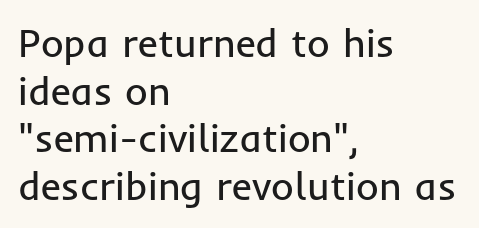
The image shows 39 px regular-weight sans-serif type, upright; set left-aligned, line spacing 1.22x, normal letter spacing, not underlined; low stroke contrast and a medium x-height.
